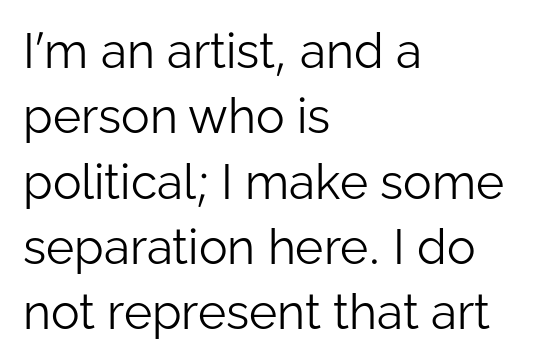
The image shows 48 px light sans-serif type, upright; set left-aligned, normal line spacing (1.36x), normal letter spacing, not underlined; low stroke contrast and a medium x-height.
